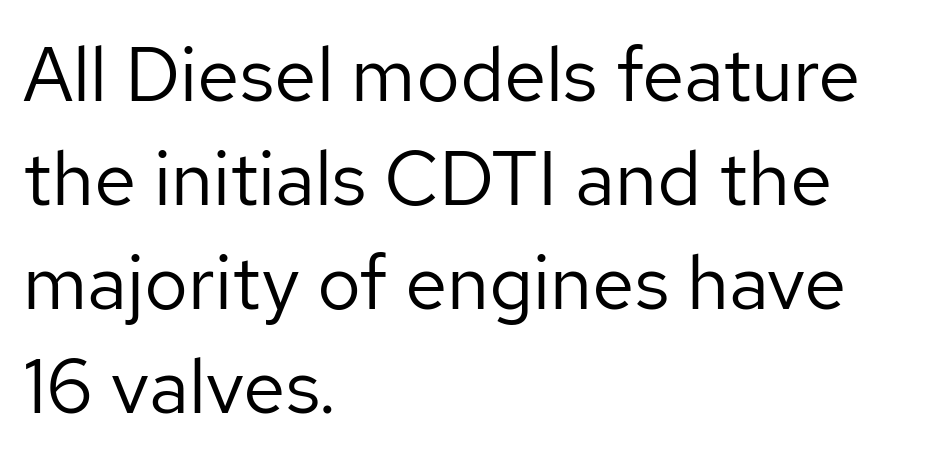
{"serif": "no", "italic": "no", "bold": "no", "weight": "regular", "width": "normal", "stroke_contrast": "low", "x_height": "medium", "monospaced": "no", "underline": "no", "align": "left", "line_spacing": "normal", "line_spacing_ratio": 1.37, "letter_spacing": "normal", "letter_spacing_em": 0.0, "glyph_px": 76}
